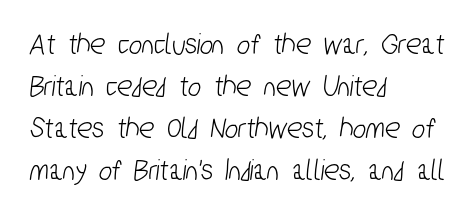
Letters rest on an invisible, unmarked baseline. Spacing verdict: proportional, widths tailored to each character. Typeset ragged right — the left edge is the straight one. Are there feet on the stems? There aren't — it's a sans. The tracking reads as untouched default to a designer's eye.
